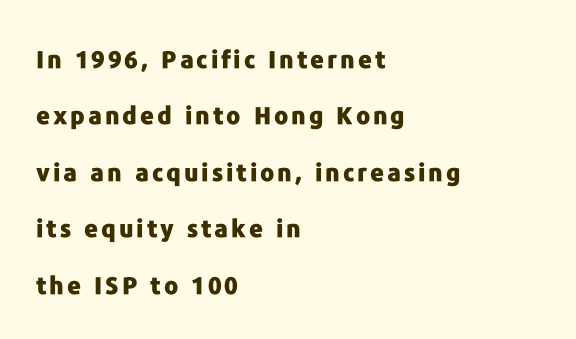
Q: Is the text bold? A: Yes.
Q: Is the text italic (slanted)? A: No, it is upright.
Q: Is the text underlined? A: No.
Q: How is the paragraph aligned? A: Left-aligned.
Q: Is the spacing between lines tight, normal or loose? A: Loose.
